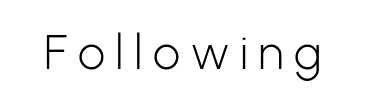
Q: Is the text bold? A: No.
Q: Is the text italic (slanted)? A: No, it is upright.
Q: Is the typeface a serif or a sans-serif typeface? A: Sans-serif.
Q: Is the text underlined? A: No.
Q: Is the spacing between letters normal or unusually wide? A: Unusually wide.
Q: Width (condensed, normal, or wide)? A: Normal.
Q: Stroke contrast? A: Low.
Q: x-height? A: Medium.
Q: Monospaced? A: No.
